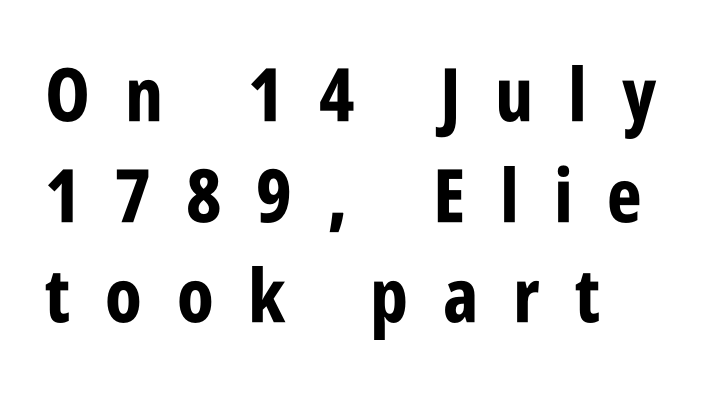
Q: Is the text bold? A: Yes.
Q: Is the text italic (slanted)? A: No, it is upright.
Q: Is the typeface a serif or a sans-serif typeface? A: Sans-serif.
Q: Is the text underlined? A: No.
Q: Is the spacing between letters normal or unusually wide? A: Unusually wide.
Q: Is the spacing between lines tight, normal or loose? A: Normal.
Q: Width (condensed, normal, or wide)? A: Condensed.
Q: Stroke contrast? A: Low.
Q: x-height? A: Large.
Q: Monospaced? A: No.
